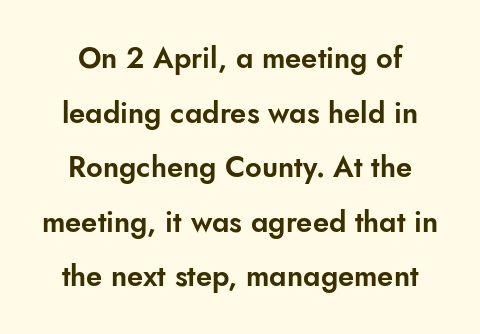
Q: Is the text italic (slanted)? A: No, it is upright.
Q: Is the typeface a serif or a sans-serif typeface? A: Sans-serif.
Q: Is the text underlined? A: No.
Q: How is the paragraph aligned? A: Centered.
Q: Is the spacing between letters normal or unusually wide? A: Normal.
Q: Width (condensed, normal, or wide)? A: Normal.
Q: Stroke contrast? A: Low.
Q: x-height? A: Small.
Q: Monospaced? A: No.
